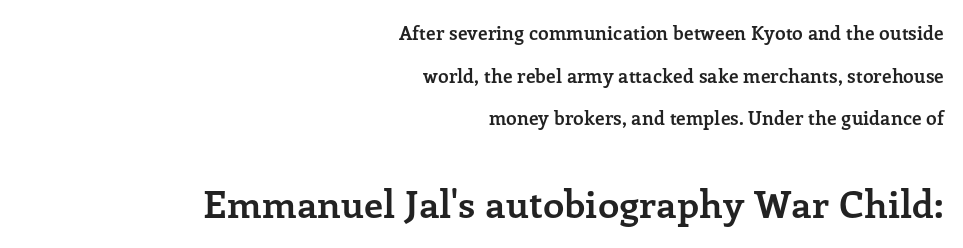
{"serif": "yes", "italic": "no", "bold": "yes", "weight": "semibold", "width": "normal", "stroke_contrast": "low", "x_height": "medium", "monospaced": "no", "underline": "no", "align": "right", "line_spacing": "loose", "line_spacing_ratio": 2.24, "letter_spacing": "normal", "letter_spacing_em": 0.0, "larger_block": "second", "size_ratio": 2.0, "glyph_px": 38}
